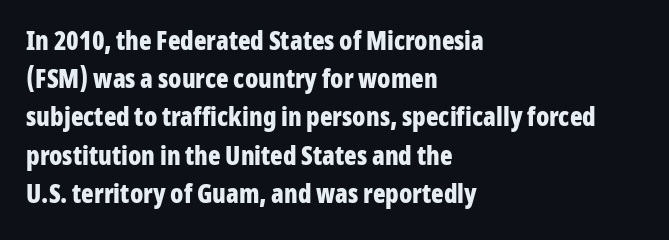
Q: Is the text bold? A: Yes.
Q: Is the text italic (slanted)? A: No, it is upright.
Q: Is the text underlined? A: No.
Q: How is the paragraph aligned? A: Left-aligned.
Q: Is the spacing between letters normal or unusually wide? A: Normal.
Q: Is the spacing between lines tight, normal or loose? A: Normal.
